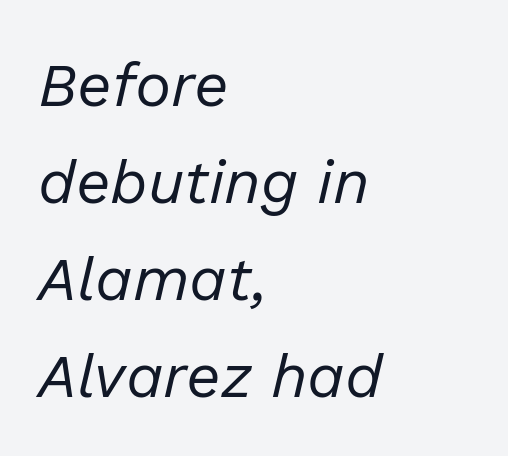
Q: Is the text bold? A: No.
Q: Is the text italic (slanted)? A: Yes, it leans right by about 13 degrees.
Q: Is the text underlined? A: No.
Q: How is the paragraph aligned? A: Left-aligned.
Q: Is the spacing between letters normal or unusually wide? A: Normal.
Q: Is the spacing between lines tight, normal or loose? A: Normal.
Q: Width (condensed, normal, or wide)? A: Normal.
Q: Stroke contrast? A: Low.
Q: x-height? A: Medium.
Q: Monospaced? A: No.
